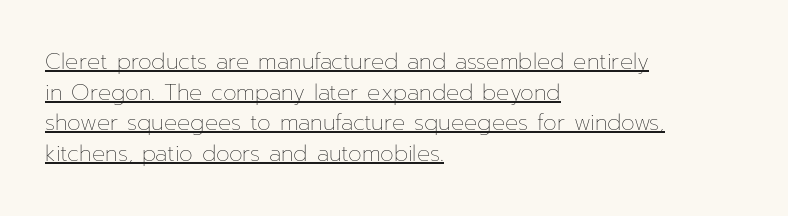
Q: Is the text bold? A: No.
Q: Is the text italic (slanted)? A: No, it is upright.
Q: Is the text underlined? A: Yes.
Q: How is the paragraph aligned? A: Left-aligned.
Q: Is the spacing between letters normal or unusually wide? A: Normal.
Q: Is the spacing between lines tight, normal or loose? A: Normal.
